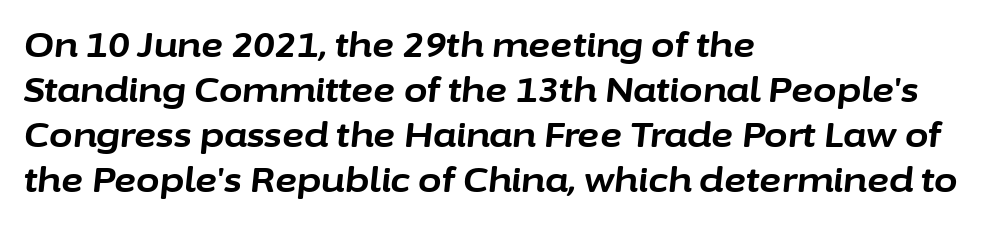
The image shows 34 px bold type, italic (leaning right); set left-aligned, normal line spacing (1.32x), normal letter spacing, not underlined; low stroke contrast and a medium x-height.
